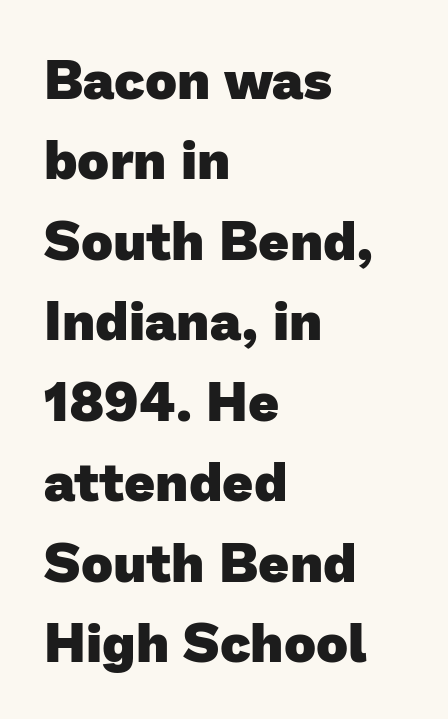
The image shows 54 px heavy sans-serif type; set left-aligned, normal line spacing (1.49x), normal letter spacing, not underlined; low stroke contrast and a medium x-height.
